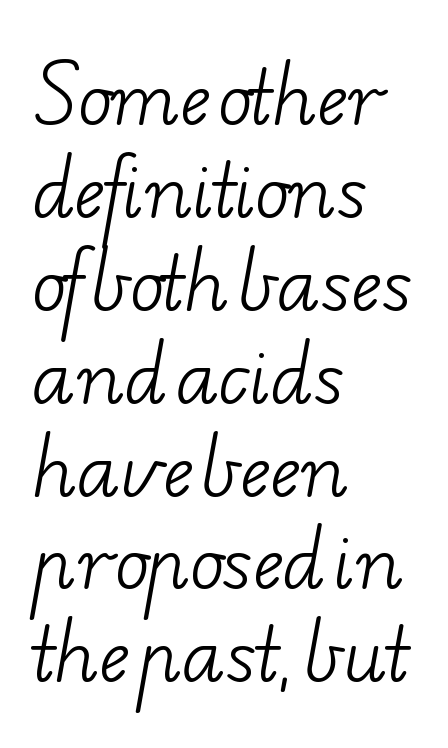
Q: Is the text bold? A: No.
Q: Is the typeface a serif or a sans-serif typeface? A: Serif.
Q: Is the text underlined? A: No.
Q: How is the paragraph aligned? A: Left-aligned.
Q: Is the spacing between letters normal or unusually wide? A: Normal.
Q: Is the spacing between lines tight, normal or loose? A: Normal.
Q: Width (condensed, normal, or wide)? A: Wide.
Q: Stroke contrast? A: Low.
Q: x-height? A: Small.
Q: Monospaced? A: No.
